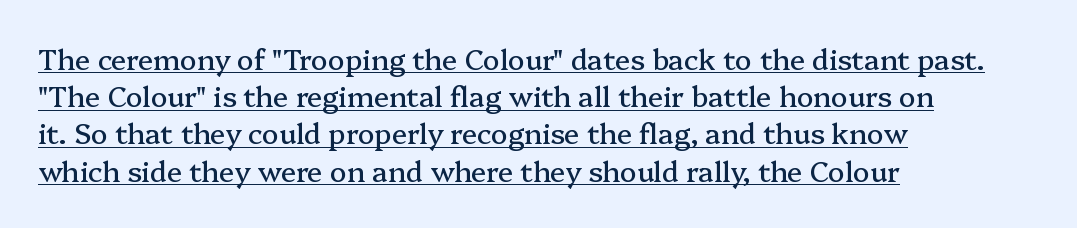
Looks like regular typesetting: each glyph gets only the width it needs. The face used here is seriffed, in the tradition of book romans. Rendered with straight, roman letterforms. Normally led — the rows are evenly, conventionally spaced. Observe the ordinary spacing: letters are neighbours, not strangers. Where is the straight margin? On the left.
